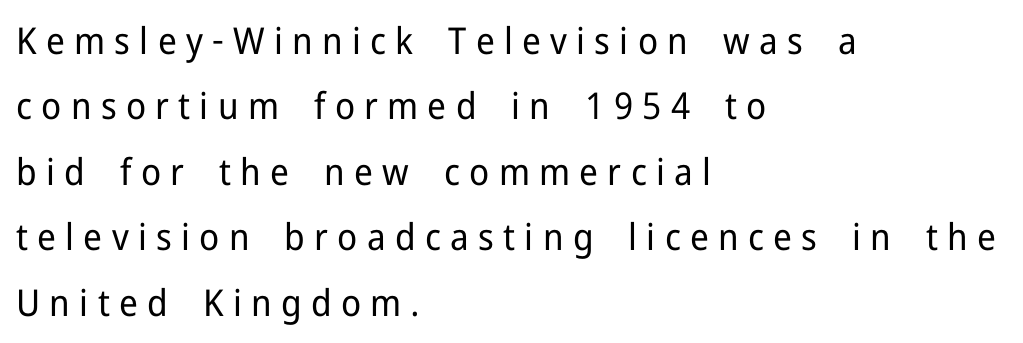
Q: Is the text bold? A: No.
Q: Is the text italic (slanted)? A: No, it is upright.
Q: Is the typeface a serif or a sans-serif typeface? A: Sans-serif.
Q: Is the text underlined? A: No.
Q: How is the paragraph aligned? A: Left-aligned.
Q: Is the spacing between letters normal or unusually wide? A: Unusually wide.
Q: Width (condensed, normal, or wide)? A: Normal.
Q: Stroke contrast? A: Low.
Q: x-height? A: Medium.
Q: Monospaced? A: No.
